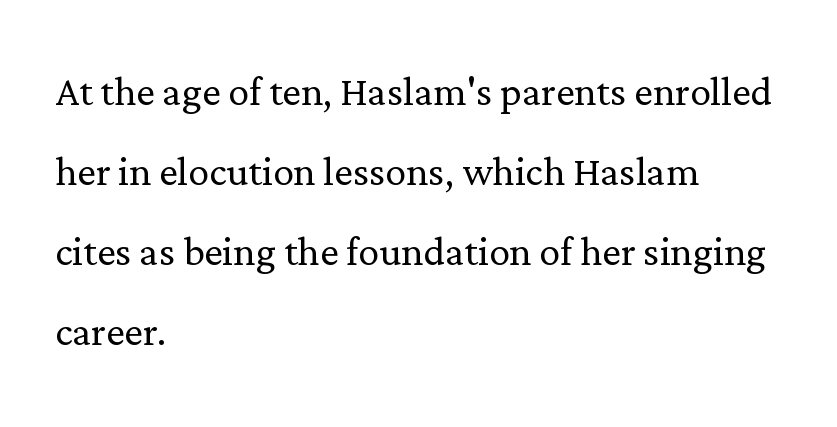
{"serif": "yes", "italic": "no", "bold": "no", "weight": "light", "width": "normal", "stroke_contrast": "low", "x_height": "medium", "monospaced": "no", "underline": "no", "align": "left", "line_spacing": "normal", "line_spacing_ratio": 1.54, "letter_spacing": "normal", "letter_spacing_em": 0.0, "glyph_px": 52}
